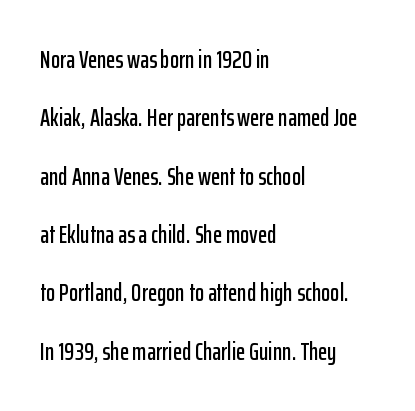
These lines are set flush left with a ragged right edge. No extra tracking has been applied to these lines. Posture: upright roman. Each new line begins a long way beneath the previous one.
